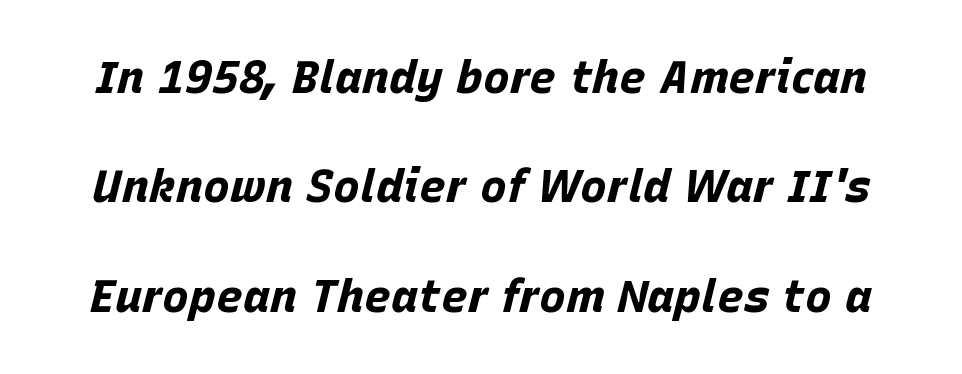
Emphasis-style slanted type is in use. Widely set lines give the paragraph a tall, airy silhouette. Character widths vary here, with narrow letters taking less room than wide ones. The letterforms sit shoulder to shoulder at normal distance. The zone under the glyphs is completely vacant. The rendering uses a bold face; every stroke is thick and dark.
